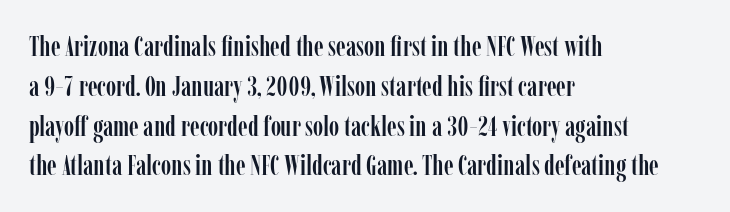
Q: Is the text italic (slanted)? A: No, it is upright.
Q: Is the typeface a serif or a sans-serif typeface? A: Serif.
Q: Is the text underlined? A: No.
Q: How is the paragraph aligned? A: Left-aligned.
Q: Is the spacing between letters normal or unusually wide? A: Normal.
Q: Is the spacing between lines tight, normal or loose? A: Normal.
Q: Width (condensed, normal, or wide)? A: Condensed.
Q: Stroke contrast? A: Low.
Q: x-height? A: Medium.
Q: Monospaced? A: No.
